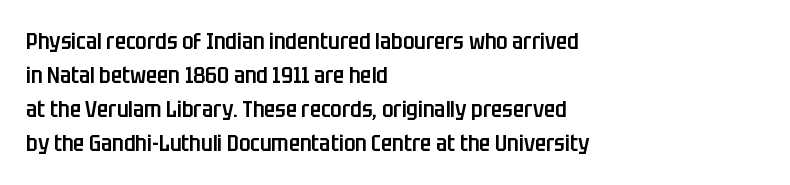
Q: Is the text bold? A: Semi-bold.
Q: Is the text italic (slanted)? A: No, it is upright.
Q: Is the text underlined? A: No.
Q: How is the paragraph aligned? A: Left-aligned.
Q: Is the spacing between letters normal or unusually wide? A: Normal.
Q: Is the spacing between lines tight, normal or loose? A: Normal.
